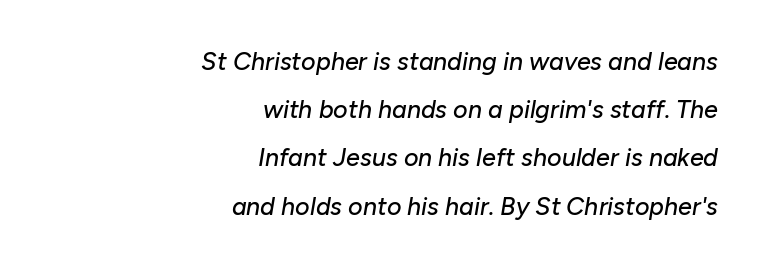
The image shows 25 px text type, italic (leaning right); set right-aligned, loose line spacing (1.93x), normal letter spacing, not underlined.
